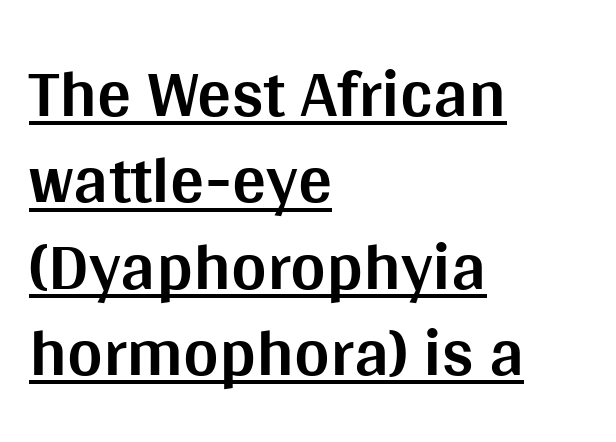
Do the letters lean? They stand straight. The face used here is rendered with its standard letterfit. Is this a fixed-width face? No — the glyphs have proportional, varying widths. Horizontal alignment here is leftward, the default for most running prose. Bold? Absolutely — the strokes are thick and heavy. The vertical gap from one line to the next is medium.
